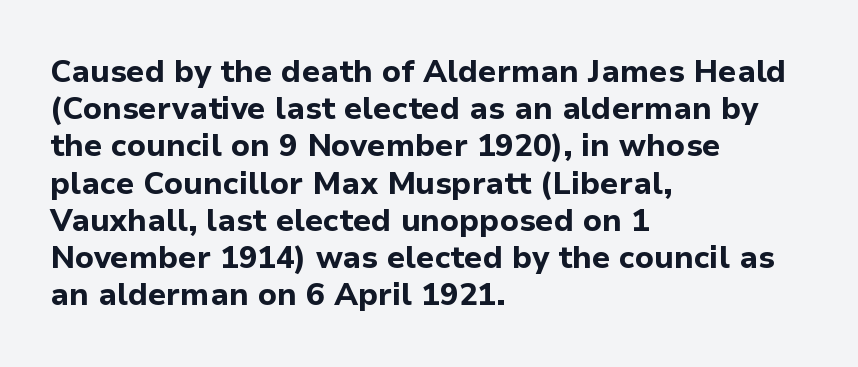
The image shows 31 px bold sans-serif type, upright; set left-aligned, line spacing 1.2x, normal letter spacing, not underlined; low stroke contrast and a medium x-height.
